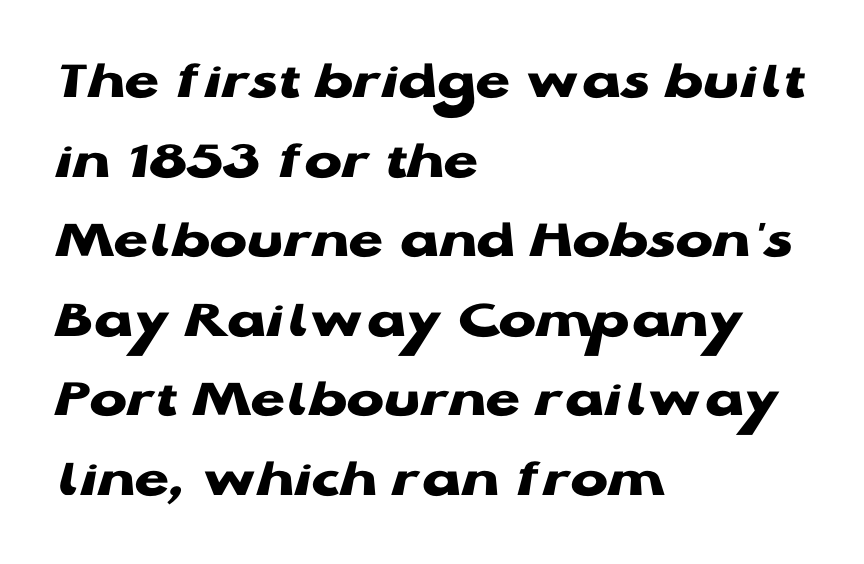
Q: Is the text bold? A: Yes.
Q: Is the text italic (slanted)? A: No, it is upright.
Q: Is the typeface a serif or a sans-serif typeface? A: Sans-serif.
Q: Is the text underlined? A: No.
Q: How is the paragraph aligned? A: Left-aligned.
Q: Is the spacing between letters normal or unusually wide? A: Normal.
Q: Is the spacing between lines tight, normal or loose? A: Normal.
Q: Width (condensed, normal, or wide)? A: Wide.
Q: Stroke contrast? A: Low.
Q: x-height? A: Medium.
Q: Monospaced? A: No.
